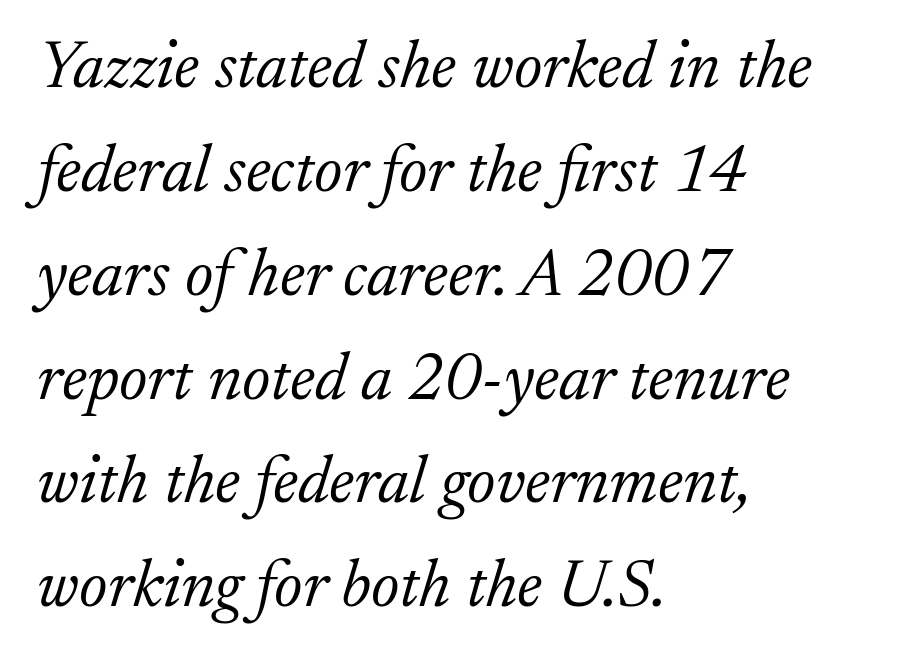
Think of a printed novel: that variable character pitch is what you see here. The passage shown is not underscored anywhere. The glyphs in this specimen are seriffed. This sample uses an oblique cut, with every glyph tilted off the vertical. Is the type heavy? It reads as light-to-regular instead.
